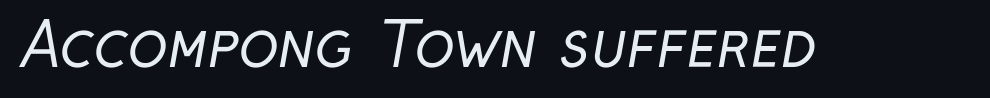
Q: Is the text bold? A: No.
Q: Is the typeface a serif or a sans-serif typeface? A: Sans-serif.
Q: Is the text underlined? A: No.
Q: Is the spacing between letters normal or unusually wide? A: Normal.
Q: Width (condensed, normal, or wide)? A: Condensed.
Q: Stroke contrast? A: Low.
Q: x-height? A: Medium.
Q: Monospaced? A: No.
